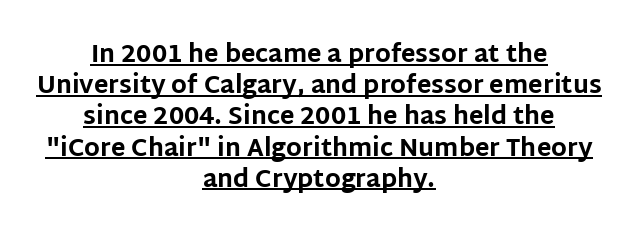
{"italic": "no", "bold": "yes", "underline": "yes", "align": "center", "line_spacing": "normal", "line_spacing_ratio": 1.3, "letter_spacing": "normal", "letter_spacing_em": 0.0, "glyph_px": 24}
